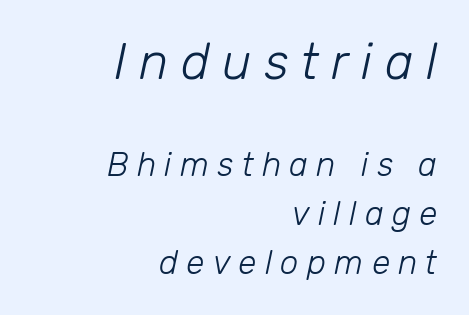
Here the glyphs are tracked loosely, breaking word shapes into spaced letters. The passage shown stacks its lines at a standard gap. Proportional: the letters do not fall into vertical columns. Descender tails drop into unmarked territory. Bigger letters appear in the top chunk; the bottom chunk is reduced. No letter is thick-stroked: the sample isn't bold.
